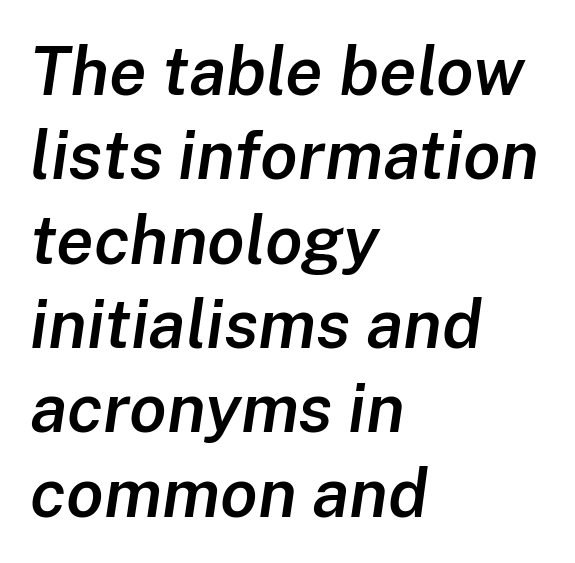
{"italic": "yes", "lean": "right", "slant_degrees": 8, "bold": "semi", "weight": "semibold", "width": "normal", "stroke_contrast": "low", "x_height": "medium", "monospaced": "no", "underline": "no", "align": "left", "line_spacing_ratio": 1.24, "letter_spacing": "normal", "letter_spacing_em": 0.0, "glyph_px": 68}
